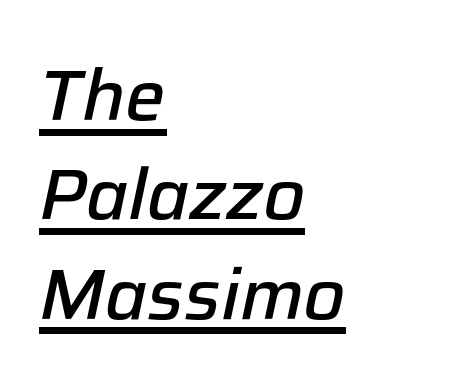
The image shows 71 px semibold type, italic (leaning right); set left-aligned, normal line spacing (1.4x), normal letter spacing, underlined; low stroke contrast and a medium x-height.
